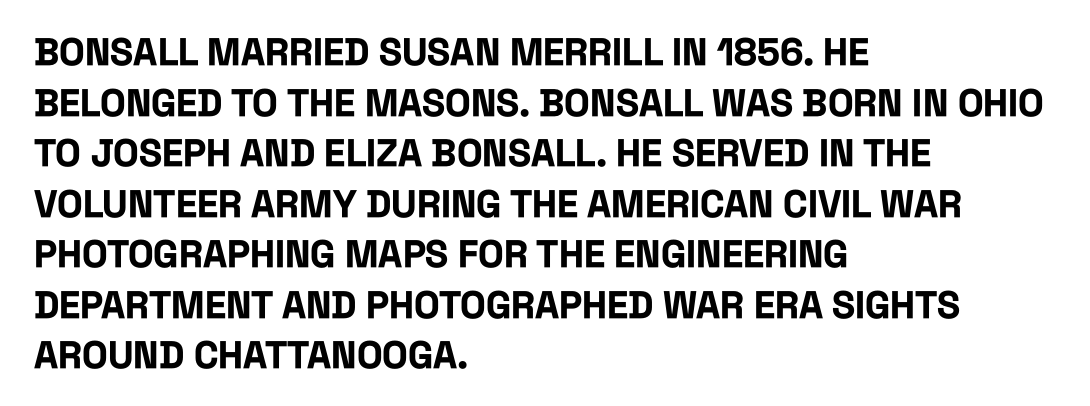
Q: Is the text bold? A: Yes.
Q: Is the text italic (slanted)? A: No, it is upright.
Q: Is the typeface a serif or a sans-serif typeface? A: Sans-serif.
Q: Is the text underlined? A: No.
Q: How is the paragraph aligned? A: Left-aligned.
Q: Is the spacing between letters normal or unusually wide? A: Normal.
Q: Is the spacing between lines tight, normal or loose? A: Normal.
Q: Width (condensed, normal, or wide)? A: Condensed.
Q: Stroke contrast? A: Low.
Q: x-height? A: Large.
Q: Monospaced? A: No.
